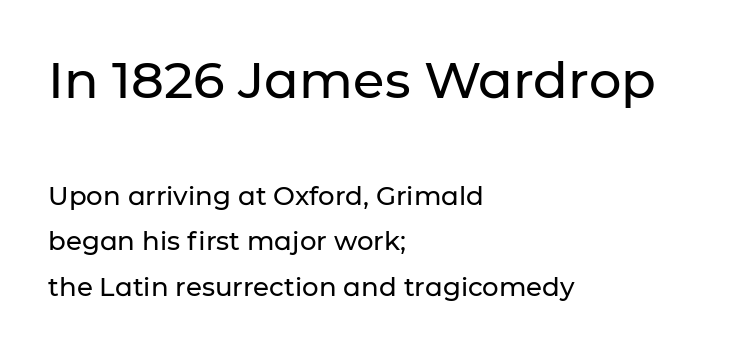
One-word summary of the alignment: left. The designer gave the opening block more size than the closing block. Rule under the text: the space is simply empty. Does extra space separate the letters? No, they use regular spacing.
